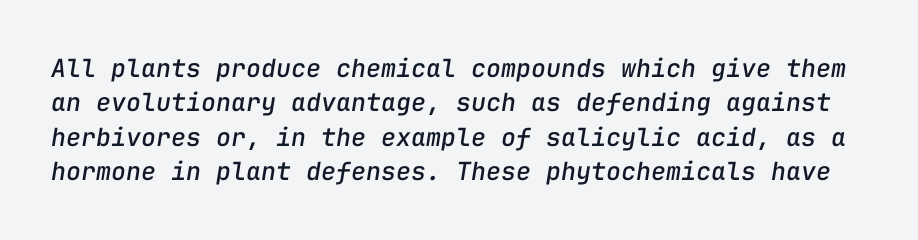
Q: Is the text italic (slanted)? A: Yes, it leans right by about 9 degrees.
Q: Is the text underlined? A: No.
Q: Is the spacing between letters normal or unusually wide? A: Normal.
Q: Is the spacing between lines tight, normal or loose? A: Normal.
